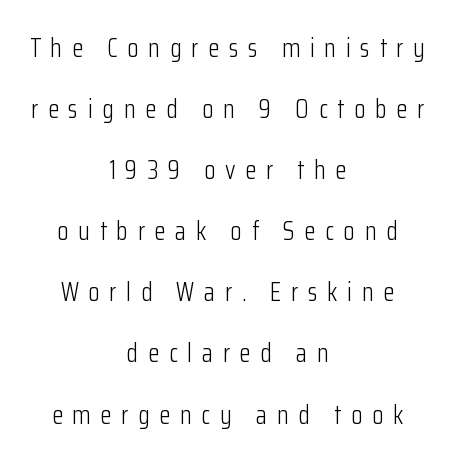
Q: Is the text bold? A: No.
Q: Is the text italic (slanted)? A: No, it is upright.
Q: Is the text underlined? A: No.
Q: How is the paragraph aligned? A: Centered.
Q: Is the spacing between letters normal or unusually wide? A: Unusually wide.
Q: Is the spacing between lines tight, normal or loose? A: Loose.
